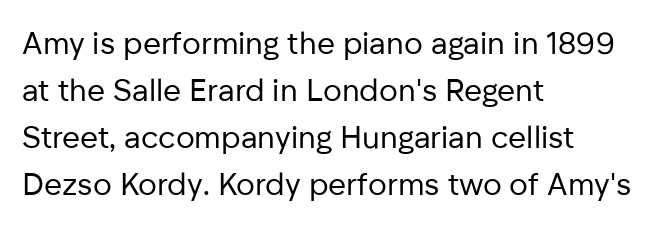
The image shows 31 px regular-weight sans-serif type, upright; set left-aligned, normal line spacing (1.52x), normal letter spacing, not underlined; low stroke contrast and a medium x-height.
